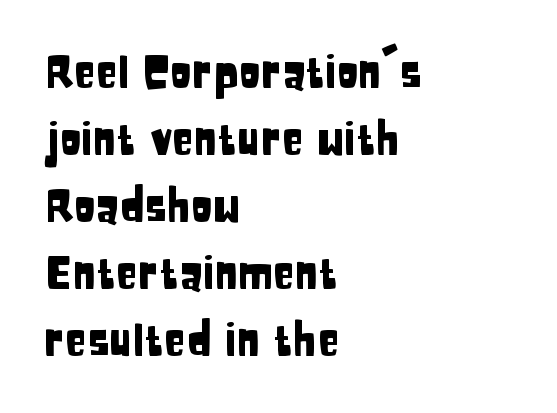
The image shows 45 px condensed sans-serif type, upright; set left-aligned, normal line spacing (1.49x), normal letter spacing, not underlined; low stroke contrast and a large x-height.
